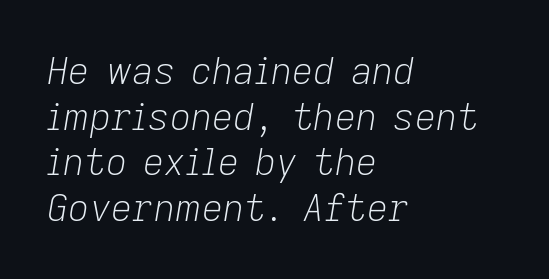
{"italic": "yes", "lean": "right", "slant_degrees": 9, "bold": "no", "weight": "light", "width": "normal", "stroke_contrast": "low", "x_height": "medium", "monospaced": "no", "underline": "no", "align": "left", "line_spacing_ratio": 1.23, "letter_spacing": "normal", "letter_spacing_em": 0.0, "glyph_px": 37}
